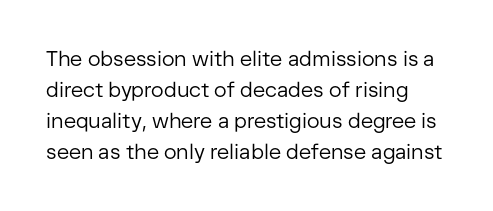
Q: Is the text bold? A: No.
Q: Is the text italic (slanted)? A: No, it is upright.
Q: Is the text underlined? A: No.
Q: Is the spacing between letters normal or unusually wide? A: Normal.
Q: Is the spacing between lines tight, normal or loose? A: Normal.
